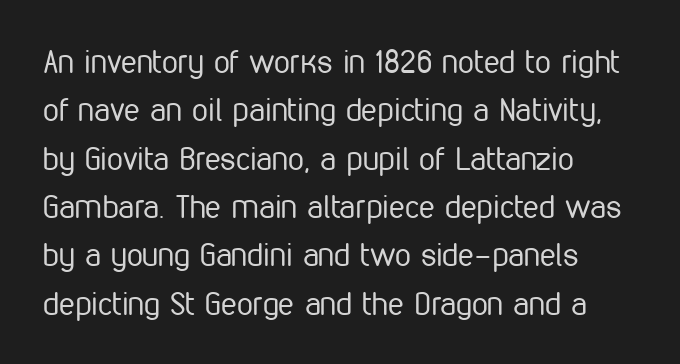
The image shows 32 px regular-weight, condensed sans-serif type, upright; set left-aligned, normal line spacing (1.51x), normal letter spacing, not underlined; low stroke contrast and a medium x-height.
